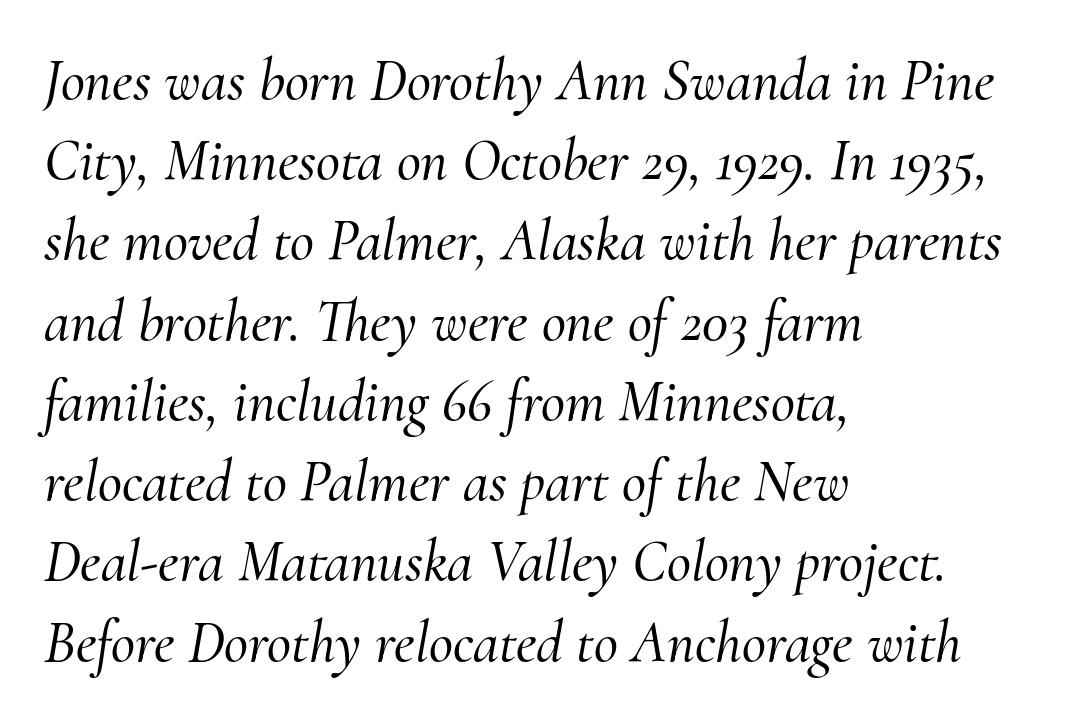
Q: Is the text italic (slanted)? A: Yes, it leans right by about 10 degrees.
Q: Is the typeface a serif or a sans-serif typeface? A: Serif.
Q: Is the text underlined? A: No.
Q: How is the paragraph aligned? A: Left-aligned.
Q: Is the spacing between letters normal or unusually wide? A: Normal.
Q: Is the spacing between lines tight, normal or loose? A: Normal.
Q: Width (condensed, normal, or wide)? A: Normal.
Q: Stroke contrast? A: Medium.
Q: x-height? A: Small.
Q: Monospaced? A: No.
